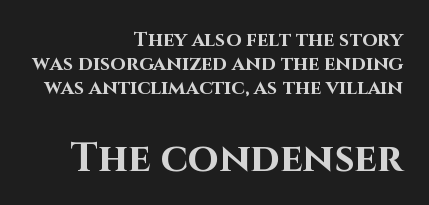
Do the characters align in a grid? No, the font is proportional. Block two is the big one; block one sits smaller above it. The glyphs are unaccompanied by any horizontal stroke below them. You'd pick this weight for a headline — it's a proper bold. Visually the block forms a straight wall on the right and a jagged coastline on the left. The gaps between neighbouring characters are ordinary and unremarkable.
